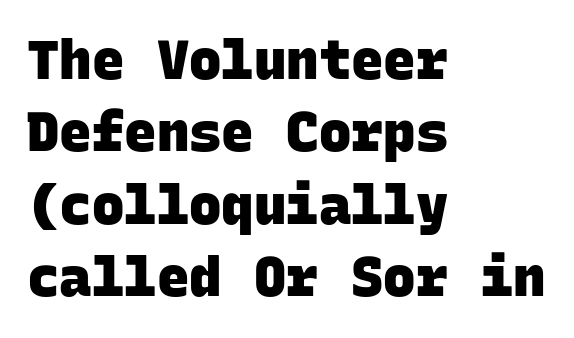
The image shows 54 px heavy sans-serif type, monospaced; set left-aligned, normal line spacing (1.34x), normal letter spacing, not underlined; low stroke contrast and a large x-height.
